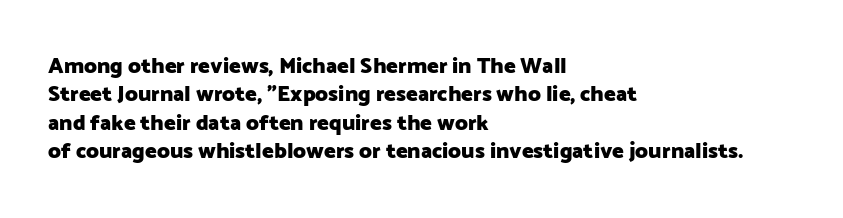
The image shows 22 px bold type, upright; set left-aligned, normal line spacing (1.29x), normal letter spacing, not underlined.
